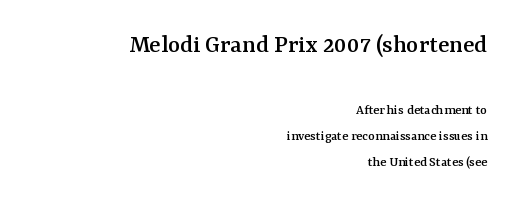
The image shows 26 px text type, upright; set right-aligned, line spacing 1.88x, normal letter spacing, not underlined; the first (top) block is 1.86x larger.
